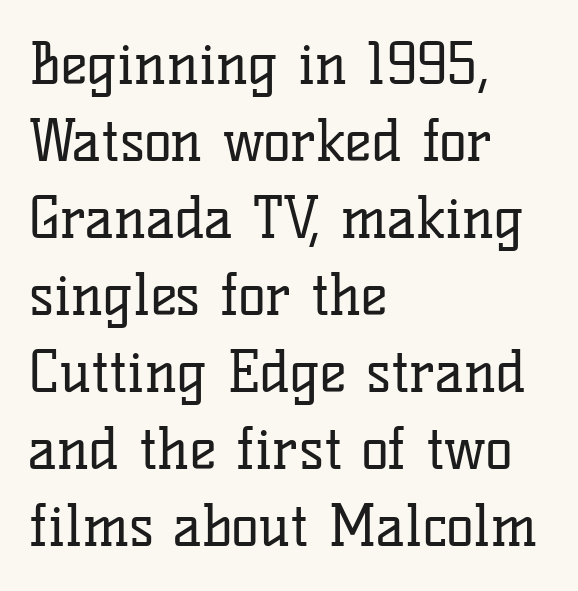
The image shows 57 px regular-weight serif type, upright; set left-aligned, normal line spacing (1.35x), normal letter spacing, not underlined; low stroke contrast and a medium x-height.
